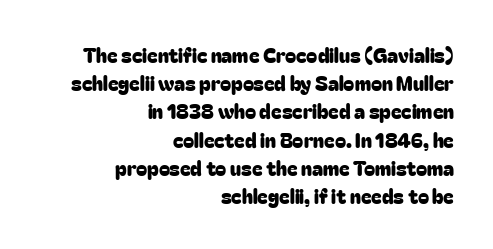
The image shows 20 px text type, upright; set right-aligned, normal line spacing (1.41x), normal letter spacing, not underlined.
